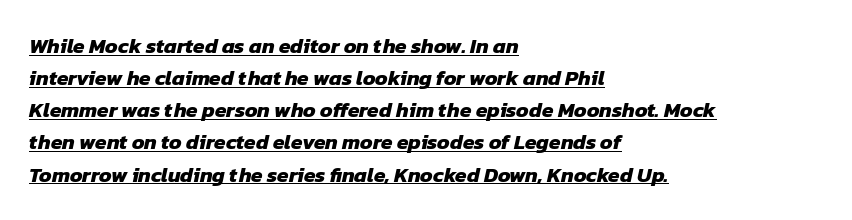
Q: Is the text bold? A: Yes.
Q: Is the text underlined? A: Yes.
Q: How is the paragraph aligned? A: Left-aligned.
Q: Is the spacing between letters normal or unusually wide? A: Normal.
Q: Is the spacing between lines tight, normal or loose? A: Normal.
